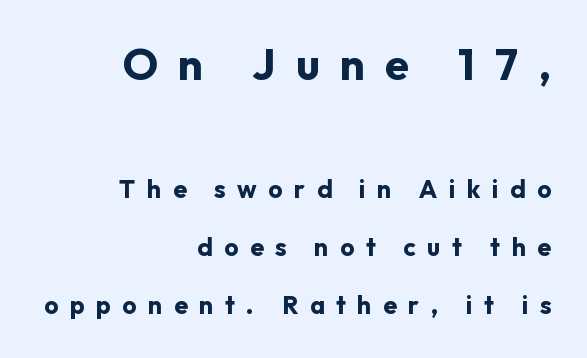
The image shows 44 px bold sans-serif type, upright; set right-aligned, loose line spacing (2.32x), unusually wide letter spacing (+0.46 em), not underlined; the first (top) block is 1.76x larger; low stroke contrast and a medium x-height.
